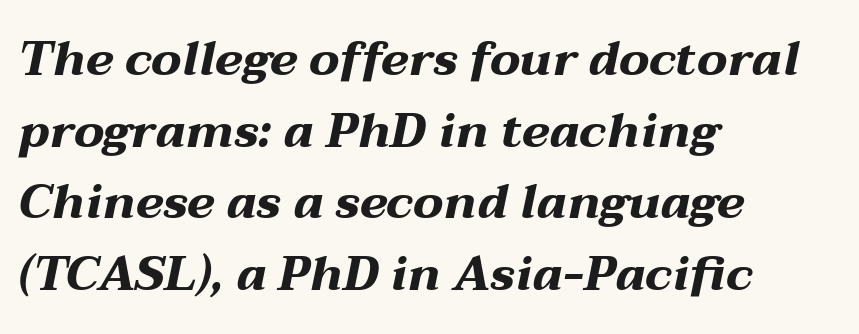
The strokes are fattened all the way to bold. This sample has the flowing, uneven cadence of proportional lettering. Casual observation: everything's shoved over to the left. The rendering keeps characters at their native spacing. Does the leading feel generous? No, just average. Emphasis-style slanted type is in use.
